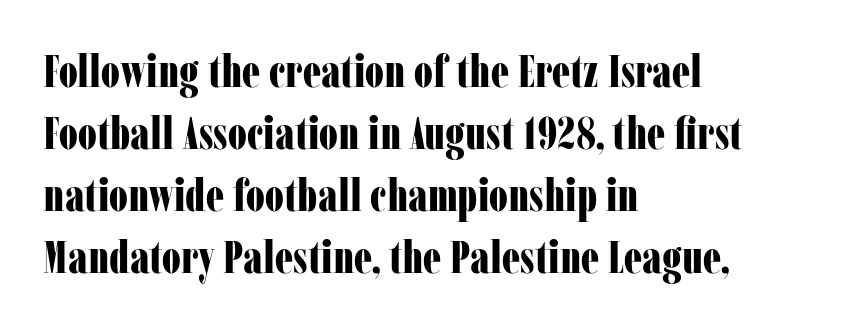
The image shows 46 px bold, condensed serif type, upright; set left-aligned, normal line spacing (1.35x), normal letter spacing, not underlined; low stroke contrast and a medium x-height.
